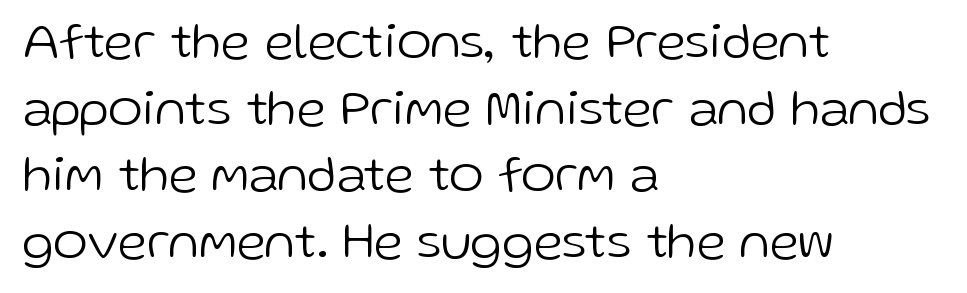
{"serif": "no", "italic": "no", "bold": "no", "weight": "light", "width": "normal", "stroke_contrast": "low", "x_height": "medium", "monospaced": "no", "underline": "no", "align": "left", "line_spacing": "normal", "line_spacing_ratio": 1.28, "letter_spacing": "normal", "letter_spacing_em": 0.0, "glyph_px": 52}
